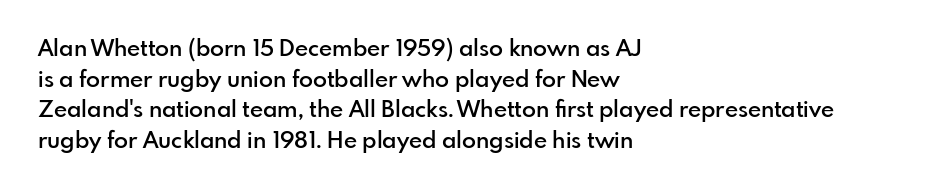
Is there any slant? The stems are plumb. The leading is moderate, giving the passage an even texture. A bit beefed up — I'd call it semibold rather than bold. No word sits above an underline. Characters follow at the spacing the type designer built in. Compared with a centered layout, this one pins lines to the left instead.
